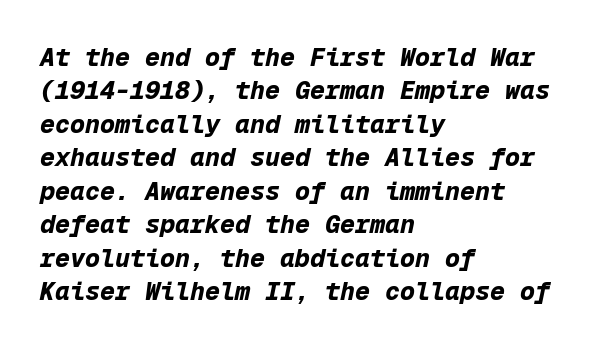
Q: Is the text bold? A: Yes.
Q: Is the text italic (slanted)? A: Yes, it leans right by about 12 degrees.
Q: Is the text underlined? A: No.
Q: How is the paragraph aligned? A: Left-aligned.
Q: Is the spacing between letters normal or unusually wide? A: Normal.
Q: Is the spacing between lines tight, normal or loose? A: Normal.
